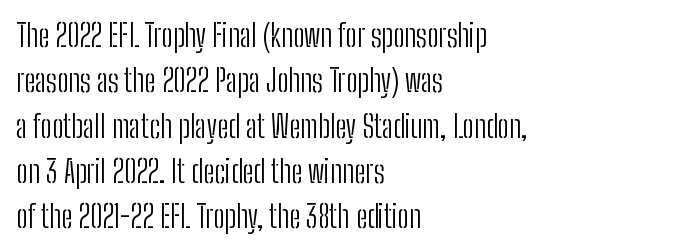
The image shows 31 px light, condensed sans-serif type, upright; set left-aligned, normal line spacing (1.46x), normal letter spacing, not underlined; low stroke contrast and a medium x-height.
